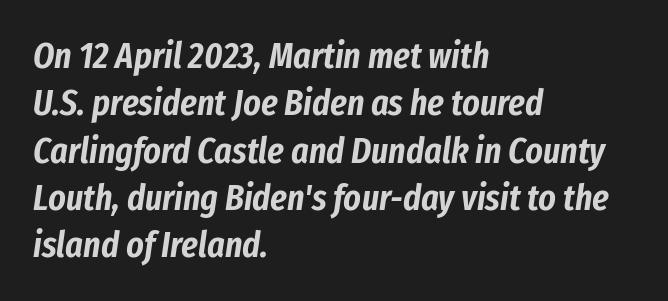
The passage shown is typed in a proportional face where columns would drift. Layout note: lines flush left. Short note: letters normally spaced. The gap between lines stays unmarked.
